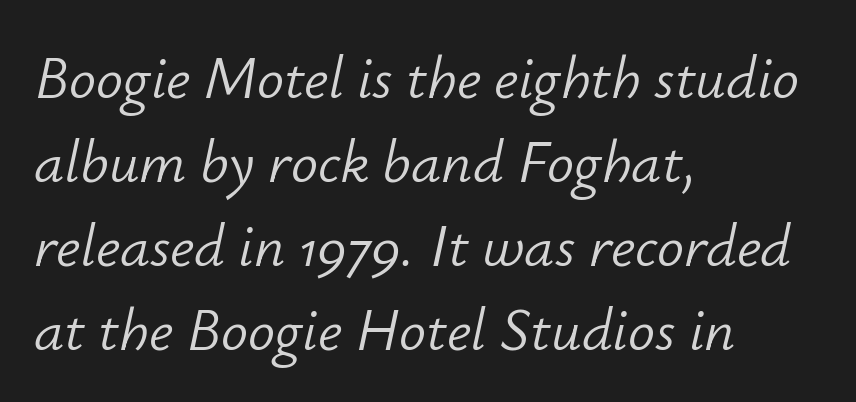
{"italic": "yes", "lean": "right", "slant_degrees": 12, "bold": "no", "weight": "light", "width": "normal", "stroke_contrast": "low", "x_height": "small", "monospaced": "no", "underline": "no", "align": "left", "line_spacing": "normal", "line_spacing_ratio": 1.4, "letter_spacing": "normal", "letter_spacing_em": 0.0, "glyph_px": 60}
